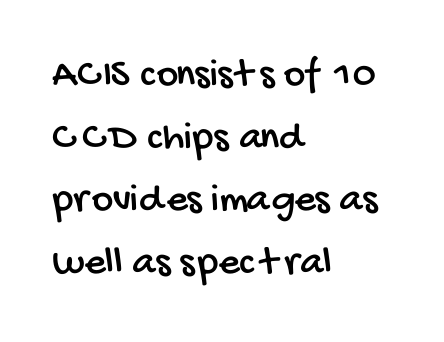
Q: Is the typeface a serif or a sans-serif typeface? A: Sans-serif.
Q: Is the text underlined? A: No.
Q: How is the paragraph aligned? A: Left-aligned.
Q: Is the spacing between letters normal or unusually wide? A: Normal.
Q: Is the spacing between lines tight, normal or loose? A: Normal.
Q: Width (condensed, normal, or wide)? A: Condensed.
Q: Stroke contrast? A: Low.
Q: x-height? A: Large.
Q: Monospaced? A: No.
